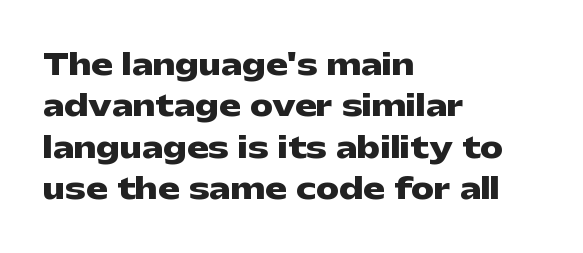
{"serif": "no", "italic": "no", "bold": "yes", "weight": "heavy", "width": "wide", "stroke_contrast": "low", "x_height": "medium", "monospaced": "no", "underline": "no", "align": "left", "line_spacing": "normal", "line_spacing_ratio": 1.43, "letter_spacing": "normal", "letter_spacing_em": 0.0, "glyph_px": 29}
